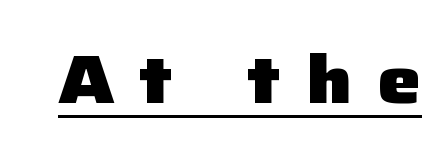
The image shows 68 px heavy sans-serif type, upright; set unusually wide letter spacing (+0.38 em), underlined; low stroke contrast and a medium x-height.
